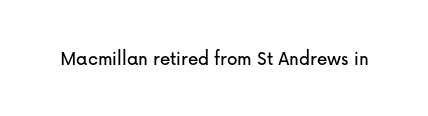
The image shows 21 px text type, upright; set normal letter spacing, not underlined.
